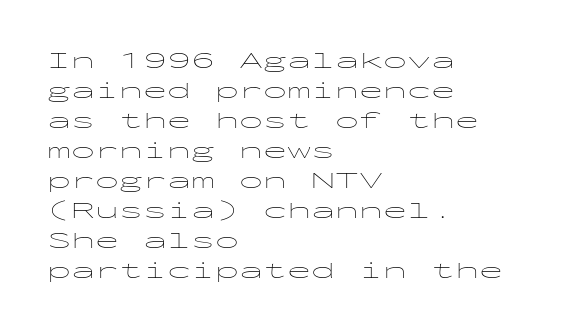
Honestly, there is no underline to notice here at all. The font's upright variant was chosen for this text. Horizontally, the lines are justified to the leading edge only. Bold? No — there's no thickening of the strokes.
